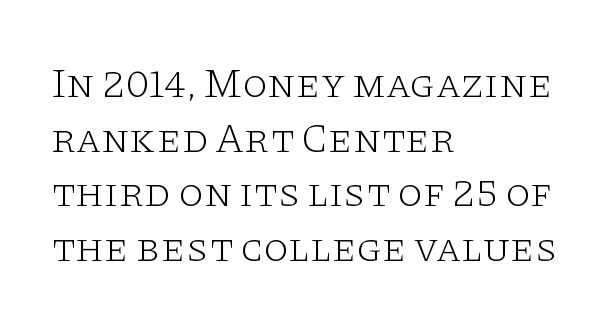
{"serif": "yes", "italic": "no", "bold": "no", "weight": "light", "width": "wide", "stroke_contrast": "low", "x_height": "large", "monospaced": "no", "underline": "no", "align": "left", "line_spacing": "normal", "line_spacing_ratio": 1.33, "letter_spacing": "normal", "letter_spacing_em": 0.0, "glyph_px": 41}
